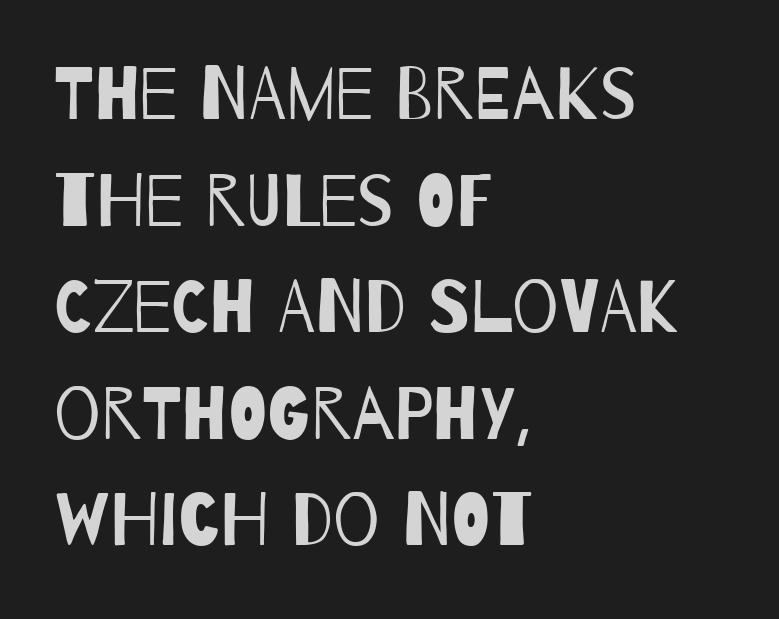
Check under the words: just untouched page. The letters advance in unequal steps, a hallmark of proportional type. Successive baselines arrive at the customary interval. Weight class: somewhere from thin through regular. This sample uses plain, unmodified letter spacing. Short and long lines alike share a common starting point at left.
